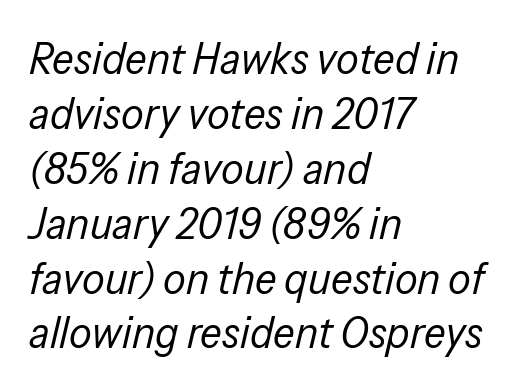
Q: Is the text bold? A: No.
Q: Is the text italic (slanted)? A: Yes, it leans right by about 13 degrees.
Q: Is the text underlined? A: No.
Q: How is the paragraph aligned? A: Left-aligned.
Q: Is the spacing between letters normal or unusually wide? A: Normal.
Q: Width (condensed, normal, or wide)? A: Condensed.
Q: Stroke contrast? A: Low.
Q: x-height? A: Medium.
Q: Monospaced? A: No.
